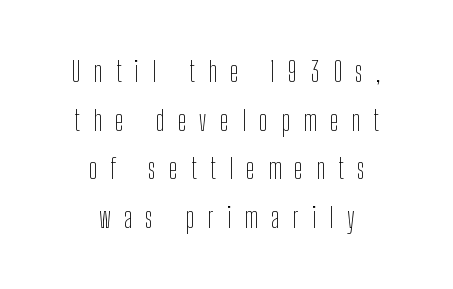
These lines are centered, leaving both edges ragged. Varying glyph widths throughout — classic text-font behaviour. There is plenty of visible air inserted between adjacent glyphs. Regarding serifs, this sample does without them. The letterforms sit at book weight or below. This is roman type, the default non-slanted kind.
